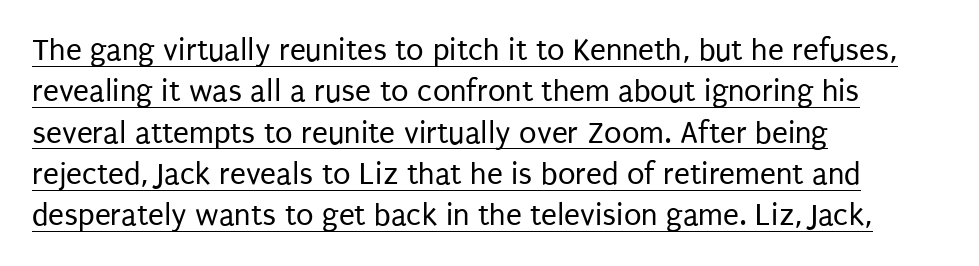
Q: Is the text bold? A: No.
Q: Is the text italic (slanted)? A: No, it is upright.
Q: Is the typeface a serif or a sans-serif typeface? A: Sans-serif.
Q: Is the text underlined? A: Yes.
Q: How is the paragraph aligned? A: Left-aligned.
Q: Is the spacing between letters normal or unusually wide? A: Normal.
Q: Is the spacing between lines tight, normal or loose? A: Normal.
Q: Width (condensed, normal, or wide)? A: Condensed.
Q: Stroke contrast? A: Low.
Q: x-height? A: Large.
Q: Monospaced? A: No.
